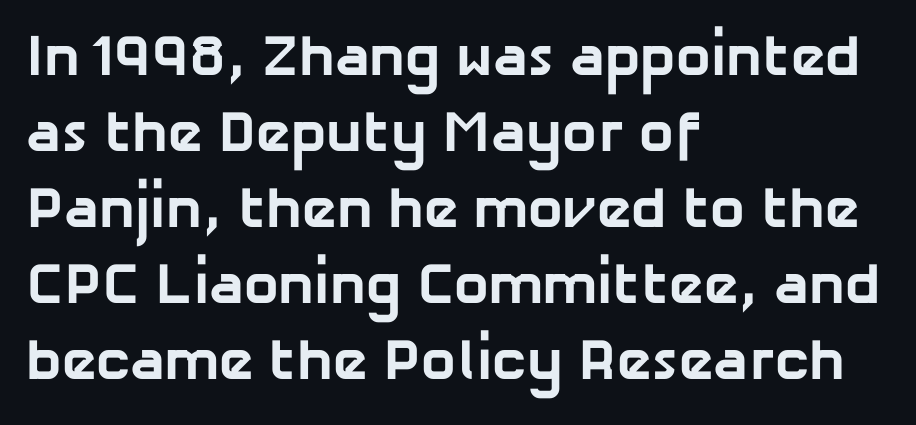
Q: Is the text bold? A: Yes.
Q: Is the typeface a serif or a sans-serif typeface? A: Sans-serif.
Q: Is the text underlined? A: No.
Q: How is the paragraph aligned? A: Left-aligned.
Q: Is the spacing between letters normal or unusually wide? A: Normal.
Q: Is the spacing between lines tight, normal or loose? A: Normal.
Q: Width (condensed, normal, or wide)? A: Normal.
Q: Stroke contrast? A: Low.
Q: x-height? A: Medium.
Q: Monospaced? A: No.
